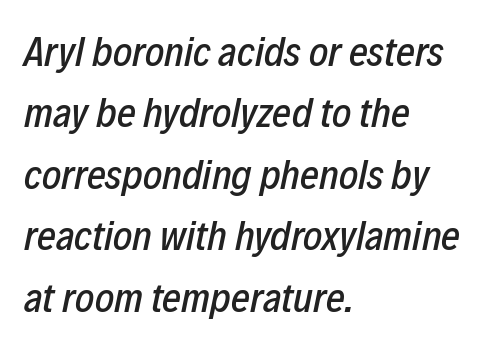
{"italic": "yes", "lean": "right", "slant_degrees": 12, "width": "condensed", "stroke_contrast": "low", "x_height": "medium", "monospaced": "no", "underline": "no", "align": "left", "line_spacing": "normal", "line_spacing_ratio": 1.5, "letter_spacing": "normal", "letter_spacing_em": 0.0, "glyph_px": 41}
